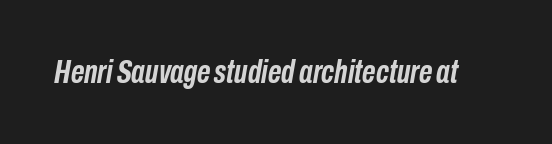
The image shows 33 px semibold, condensed type, italic (leaning right); set normal letter spacing, not underlined; low stroke contrast and a medium x-height.
